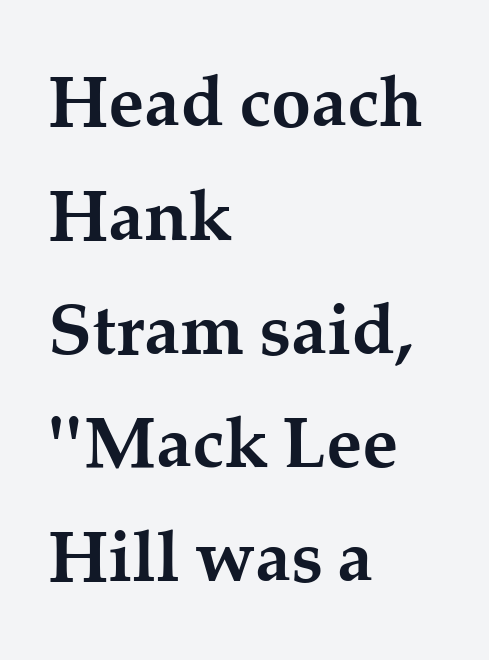
Q: Is the text bold? A: Yes.
Q: Is the text italic (slanted)? A: No, it is upright.
Q: Is the typeface a serif or a sans-serif typeface? A: Serif.
Q: Is the text underlined? A: No.
Q: How is the paragraph aligned? A: Left-aligned.
Q: Is the spacing between letters normal or unusually wide? A: Normal.
Q: Is the spacing between lines tight, normal or loose? A: Normal.
Q: Width (condensed, normal, or wide)? A: Normal.
Q: Stroke contrast? A: Medium.
Q: x-height? A: Medium.
Q: Monospaced? A: No.
